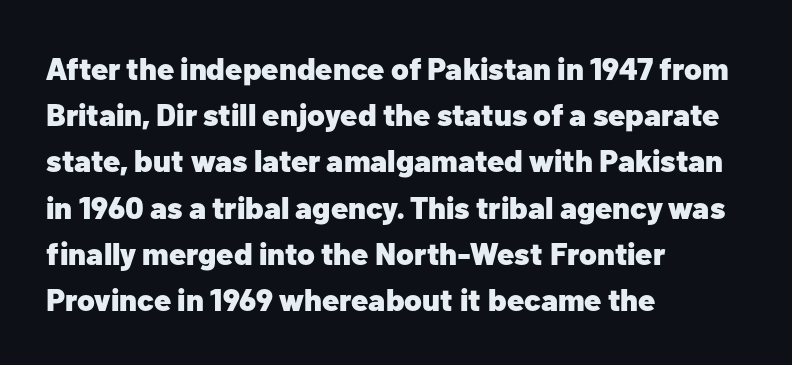
Here the designer chose a conventional face with non-uniform glyph widths. The rendering shows plain stroke endings on the letterforms — a sans-serif design. The letterforms sit shoulder to shoulder at normal distance. Normally led — the rows are evenly, conventionally spaced. In CSS terms this would be text-align: left.
